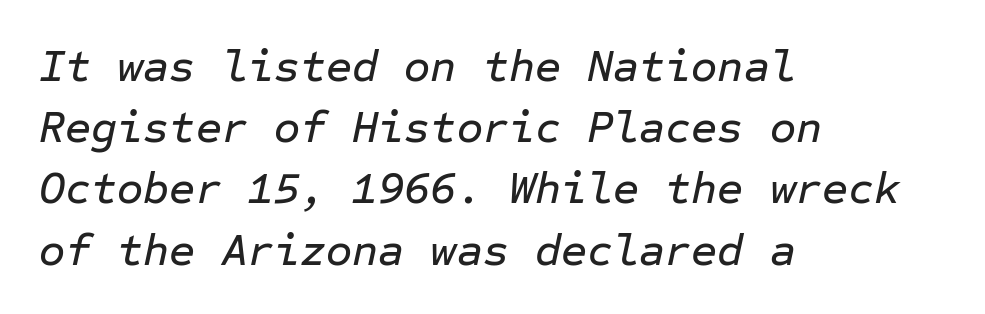
{"italic": "yes", "lean": "right", "slant_degrees": 12, "width": "normal", "stroke_contrast": "low", "x_height": "medium", "monospaced": "yes", "underline": "no", "align": "left", "line_spacing": "normal", "line_spacing_ratio": 1.36, "letter_spacing": "normal", "letter_spacing_em": 0.0, "glyph_px": 45}
